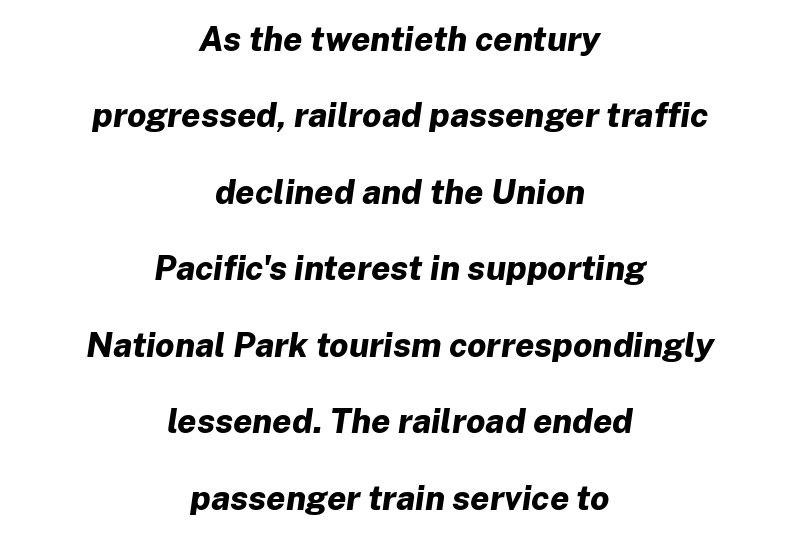
The image shows 34 px bold type, italic (leaning right); set centered, loose line spacing (2.25x), normal letter spacing, not underlined; low stroke contrast and a medium x-height.
